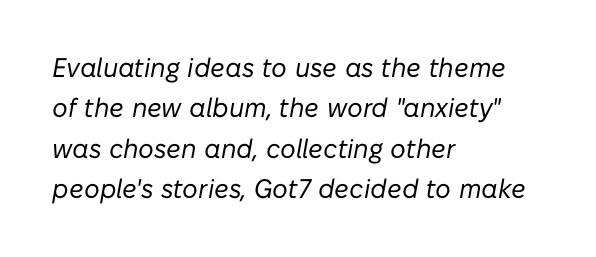
The image shows 27 px text type, italic (leaning right); set left-aligned, normal line spacing (1.5x), normal letter spacing, not underlined.
